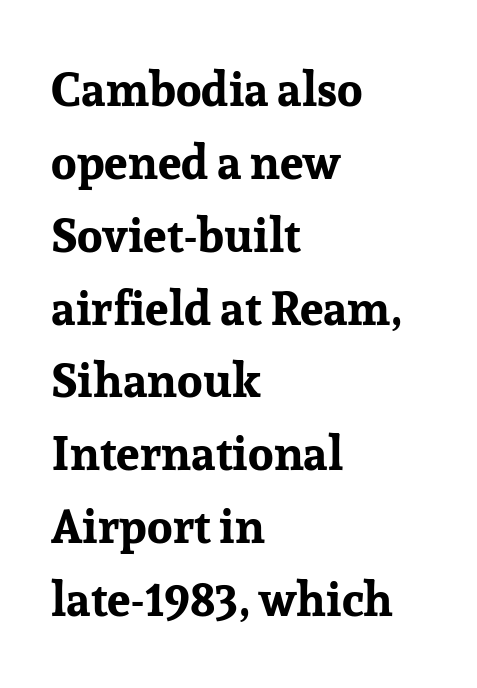
{"serif": "yes", "italic": "no", "bold": "yes", "weight": "bold", "width": "normal", "stroke_contrast": "low", "x_height": "medium", "monospaced": "no", "underline": "no", "align": "left", "line_spacing": "normal", "line_spacing_ratio": 1.55, "letter_spacing": "normal", "letter_spacing_em": 0.0, "glyph_px": 47}
